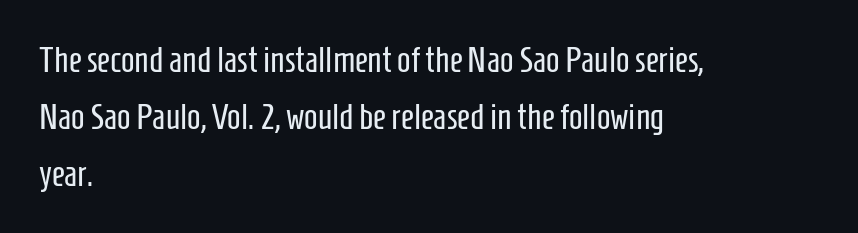
The image shows 36 px regular-weight, condensed sans-serif type, upright; set left-aligned, normal line spacing (1.58x), normal letter spacing, not underlined; low stroke contrast and a medium x-height.
